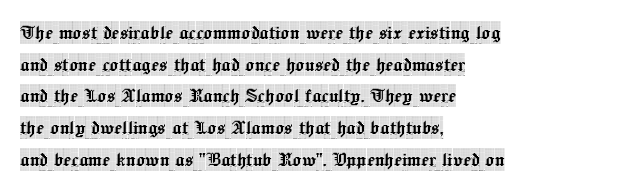
The tracking reads as untouched default to a designer's eye. These lines were composed using upright roman letters. A clean baseline with only descenders dipping below it. The designer left line spacing at the default. The lines are quadded left.
